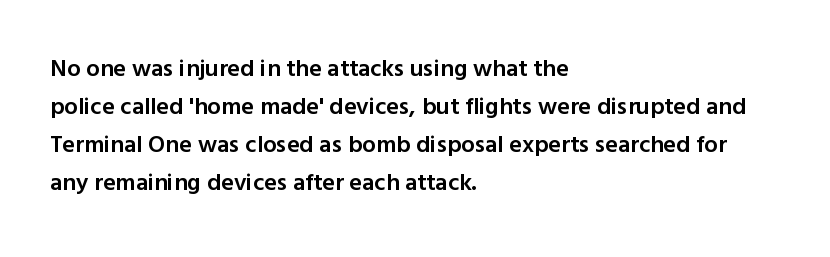
The image shows 24 px text type, upright; set left-aligned, normal line spacing (1.58x), normal letter spacing, not underlined.
